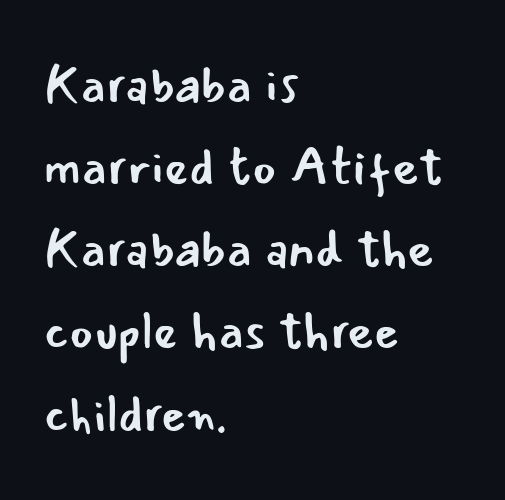
Q: Is the text bold? A: No.
Q: Is the text italic (slanted)? A: No, it is upright.
Q: Is the typeface a serif or a sans-serif typeface? A: Sans-serif.
Q: Is the text underlined? A: No.
Q: How is the paragraph aligned? A: Left-aligned.
Q: Is the spacing between letters normal or unusually wide? A: Normal.
Q: Is the spacing between lines tight, normal or loose? A: Normal.
Q: Width (condensed, normal, or wide)? A: Normal.
Q: Stroke contrast? A: Low.
Q: x-height? A: Small.
Q: Monospaced? A: No.
